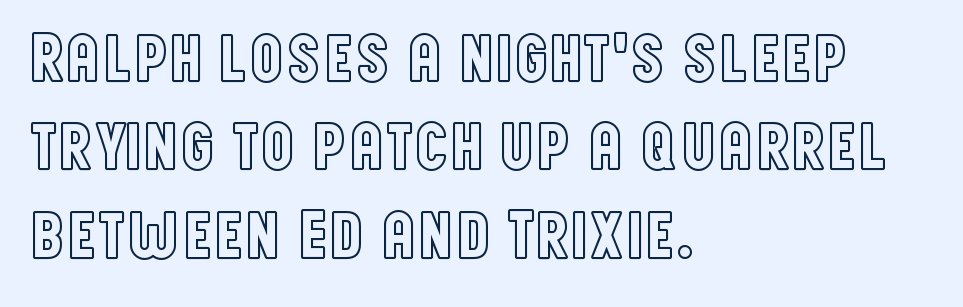
The image shows 69 px condensed type, upright; set left-aligned, normal line spacing (1.28x), normal letter spacing, not underlined; a large x-height.
